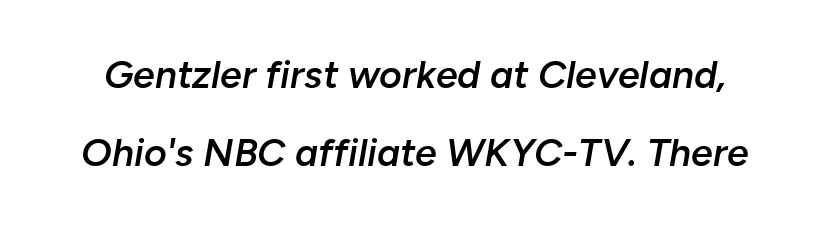
{"italic": "yes", "lean": "right", "slant_degrees": 10, "bold": "semi", "weight": "semibold", "width": "normal", "stroke_contrast": "low", "x_height": "medium", "monospaced": "no", "underline": "no", "line_spacing": "loose", "line_spacing_ratio": 2.0, "letter_spacing": "normal", "letter_spacing_em": 0.0, "glyph_px": 39}
